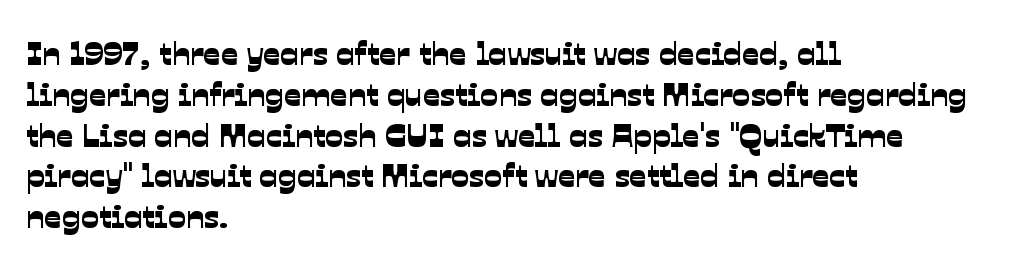
The image shows 34 px sans-serif type; set left-aligned, line spacing 1.2x, normal letter spacing, not underlined; low stroke contrast and a medium x-height.
